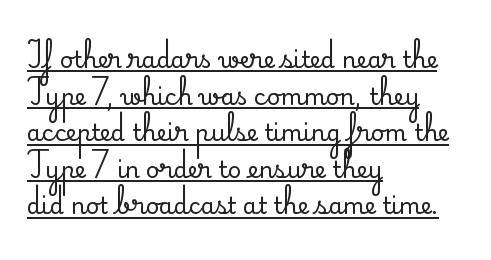
This is the regular roman posture of the typeface. The gaps between neighbouring characters are ordinary and unremarkable. Reading down the block, your eye returns to a fixed left position each line. These lines sit exactly where default settings would place them.
